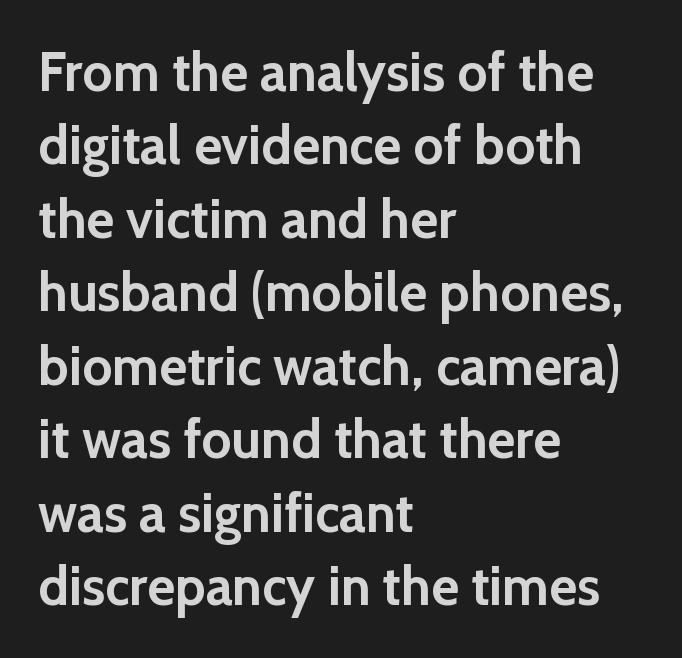
Evenly set lines give the paragraph a standard silhouette. The typesetter chose a ragged-right arrangement here. Ascenders rise straight up at ninety degrees. Plain, unruled lines of type. Honestly, the letter spacing is just normal — you wouldn't notice it. Notice how thick the strokes are: this is what a full bold looks like.
